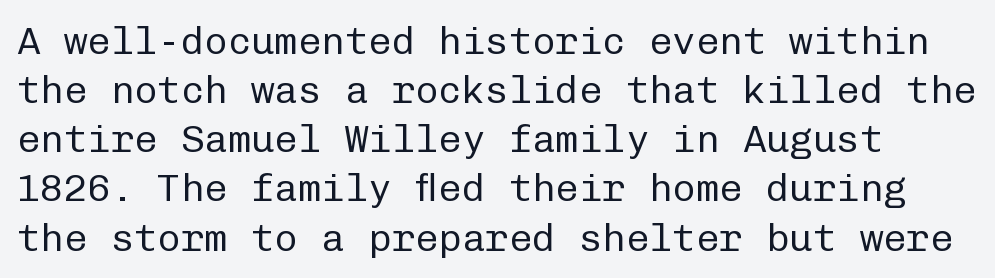
Honestly, the letter spacing is just normal — you wouldn't notice it. Regular leading. Glance below the letters and you will spot only blank space. The face used here is monospaced, like something from a code editor.
